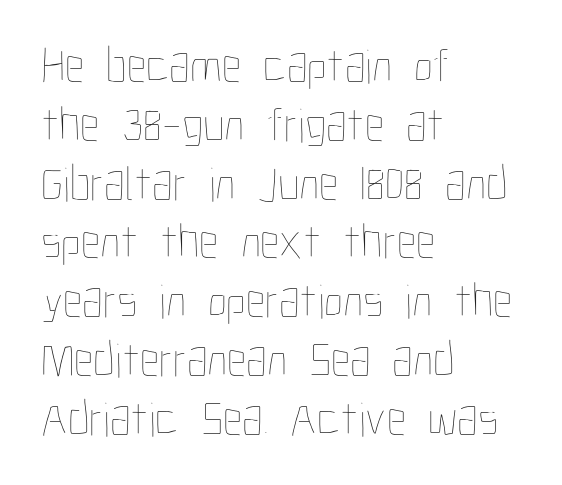
{"italic": "no", "bold": "no", "weight": "thin", "width": "condensed", "stroke_contrast": "low", "x_height": "medium", "monospaced": "no", "underline": "no", "align": "left", "line_spacing_ratio": 1.2, "letter_spacing": "normal", "letter_spacing_em": 0.0, "glyph_px": 49}
